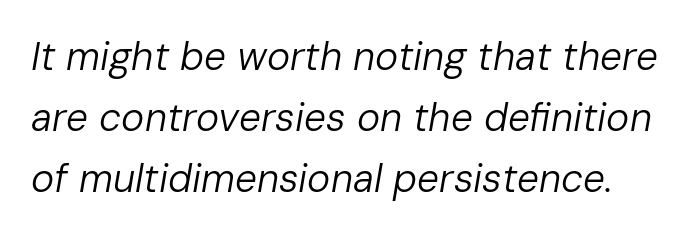
Q: Is the text bold? A: No.
Q: Is the text italic (slanted)? A: Yes, it leans right by about 10 degrees.
Q: Is the text underlined? A: No.
Q: Is the spacing between letters normal or unusually wide? A: Normal.
Q: Is the spacing between lines tight, normal or loose? A: Normal.
Q: Width (condensed, normal, or wide)? A: Normal.
Q: Stroke contrast? A: Low.
Q: x-height? A: Medium.
Q: Monospaced? A: No.
